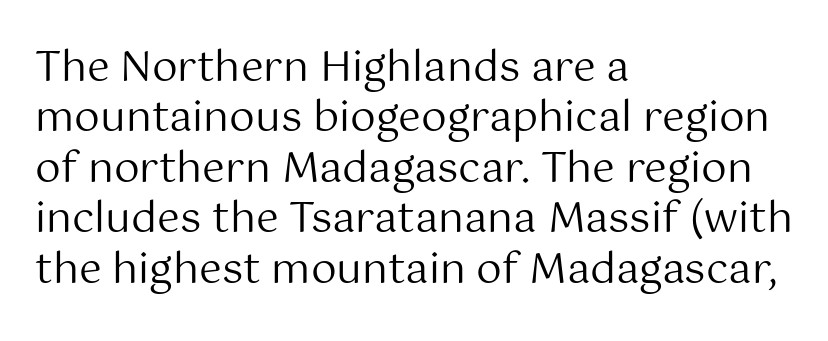
The image shows 41 px regular-weight sans-serif type, upright; set left-aligned, line spacing 1.23x, normal letter spacing, not underlined; medium stroke contrast and a medium x-height.
